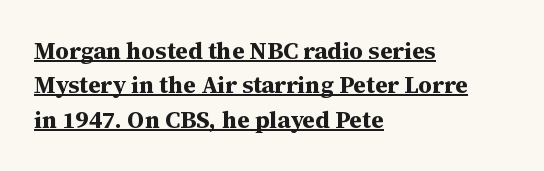
{"italic": "no", "bold": "yes", "underline": "yes", "align": "left", "line_spacing": "normal", "line_spacing_ratio": 1.43, "letter_spacing": "normal", "letter_spacing_em": 0.0, "glyph_px": 24}
